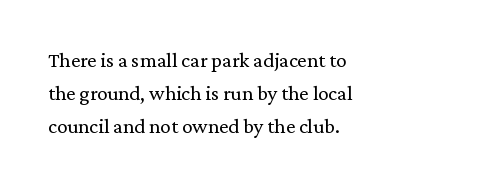
Q: Is the text bold? A: No.
Q: Is the text italic (slanted)? A: No, it is upright.
Q: Is the text underlined? A: No.
Q: How is the paragraph aligned? A: Left-aligned.
Q: Is the spacing between letters normal or unusually wide? A: Normal.
Q: Is the spacing between lines tight, normal or loose? A: Normal.
